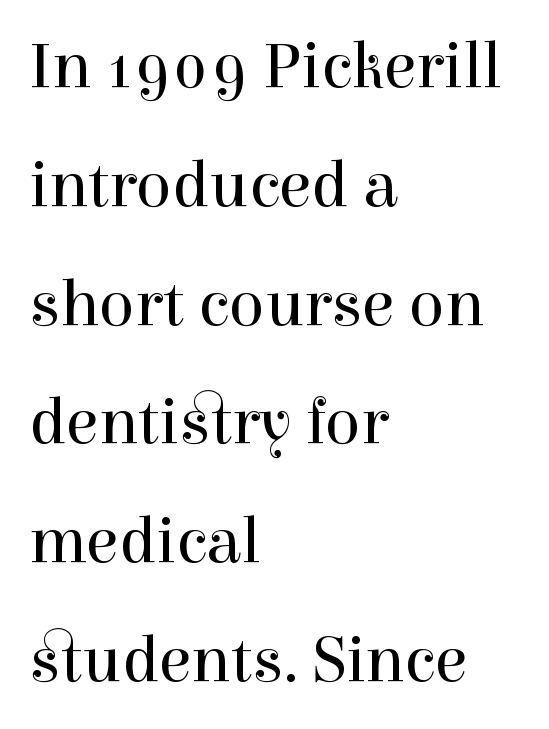
Q: Is the text bold? A: No.
Q: Is the text italic (slanted)? A: No, it is upright.
Q: Is the typeface a serif or a sans-serif typeface? A: Serif.
Q: Is the text underlined? A: No.
Q: How is the paragraph aligned? A: Left-aligned.
Q: Is the spacing between letters normal or unusually wide? A: Normal.
Q: Width (condensed, normal, or wide)? A: Normal.
Q: x-height? A: Medium.
Q: Monospaced? A: No.
